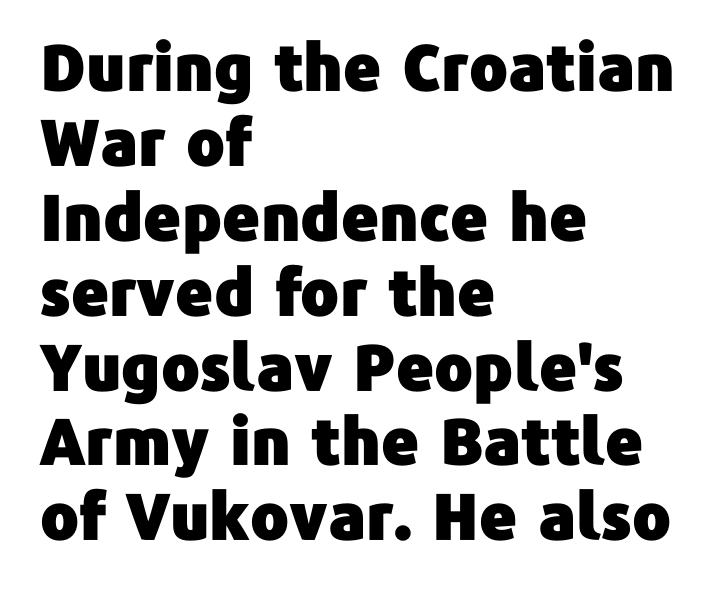
Words float on clear page, feet unadorned. This sample uses a sans-serif face. The paragraph shown leans on its left margin. What stands out about the letter spacing? Nothing — it is the standard amount. Note the varied advance widths — an 'i' is clearly narrower than an 'm'.
